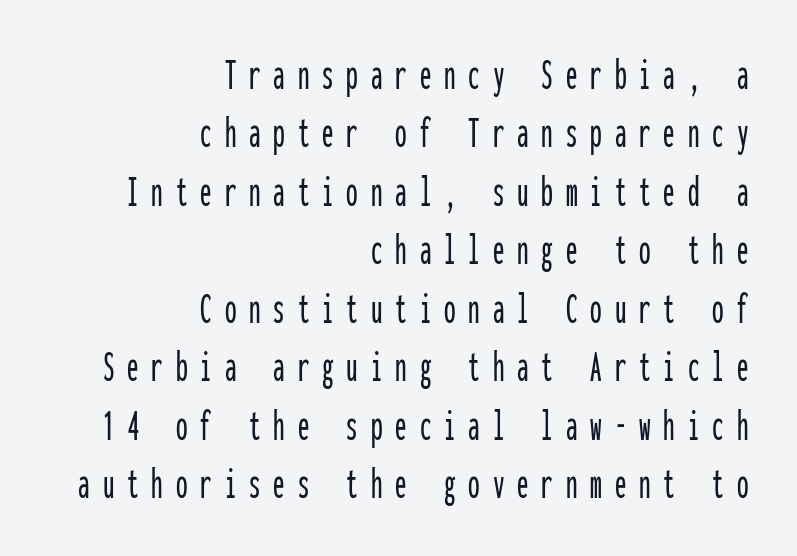
{"serif": "no", "italic": "no", "width": "condensed", "stroke_contrast": "low", "x_height": "medium", "monospaced": "yes", "underline": "no", "align": "right", "line_spacing": "normal", "line_spacing_ratio": 1.27, "letter_spacing": "wide", "letter_spacing_em": 0.28, "glyph_px": 46}
